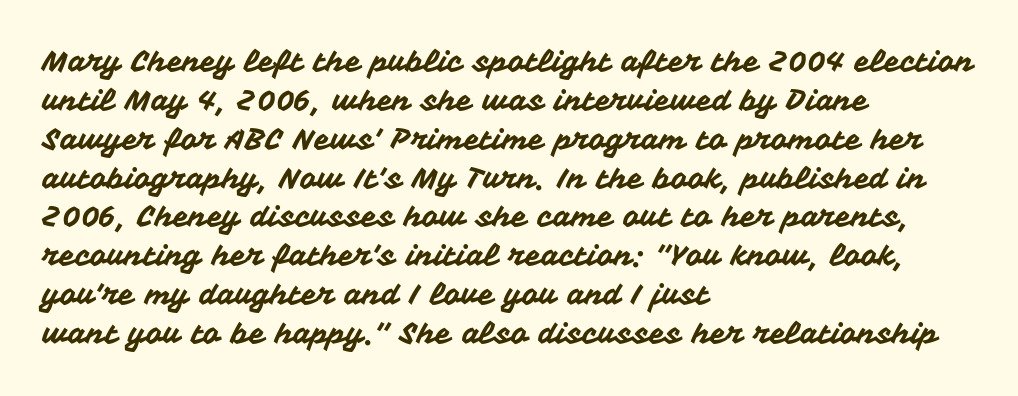
{"serif": "no", "width": "normal", "stroke_contrast": "medium", "x_height": "medium", "monospaced": "no", "underline": "no", "align": "left", "line_spacing": "normal", "line_spacing_ratio": 1.34, "letter_spacing": "normal", "letter_spacing_em": 0.0, "glyph_px": 29}
